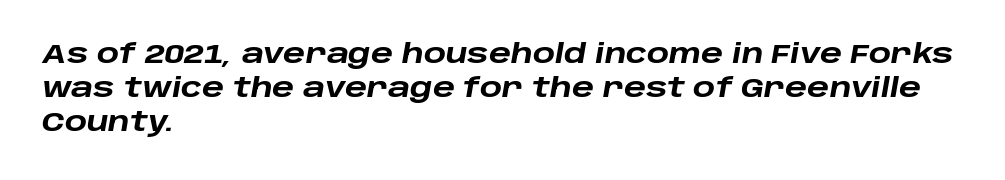
Q: Is the text bold? A: Yes.
Q: Is the text italic (slanted)? A: Yes, it leans right by about 10 degrees.
Q: Is the text underlined? A: No.
Q: How is the paragraph aligned? A: Left-aligned.
Q: Is the spacing between letters normal or unusually wide? A: Normal.
Q: Is the spacing between lines tight, normal or loose? A: Normal.
